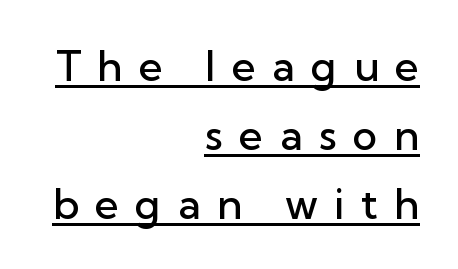
Q: Is the text bold? A: Semi-bold.
Q: Is the text italic (slanted)? A: No, it is upright.
Q: Is the typeface a serif or a sans-serif typeface? A: Sans-serif.
Q: Is the text underlined? A: Yes.
Q: How is the paragraph aligned? A: Right-aligned.
Q: Is the spacing between letters normal or unusually wide? A: Unusually wide.
Q: Is the spacing between lines tight, normal or loose? A: Normal.
Q: Width (condensed, normal, or wide)? A: Normal.
Q: Stroke contrast? A: Low.
Q: x-height? A: Medium.
Q: Monospaced? A: No.
